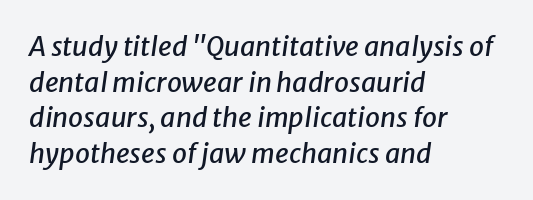
Each line starts at the same left margin while the right side varies. If you measured baseline to baseline, you'd find a middling distance. Observe the lean: these are italic letterforms. The foot of each line stays bare and open. This sample uses plain, unmodified letter spacing.
